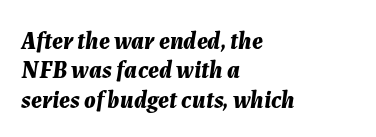
The image shows 24 px bold type, italic (leaning right); set left-aligned, line spacing 1.22x, normal letter spacing, not underlined.
